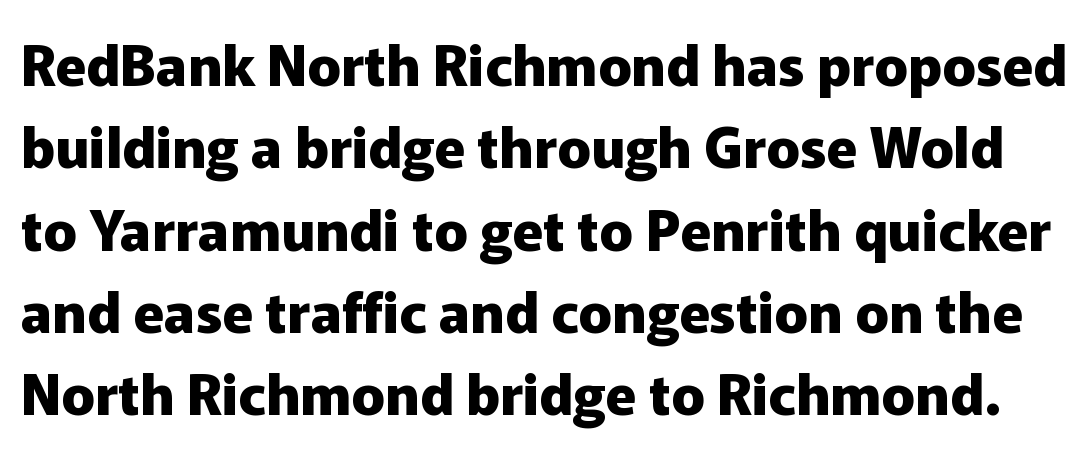
Vertically, the passage feels balanced, rows spaced as you'd expect. Regarding serifs, this sample does without them. Does extra space separate the letters? No, they use regular spacing. The space directly below the letters is spotless. Rendered with straight, roman letterforms. The letters are bold, with thick, heavy strokes.
